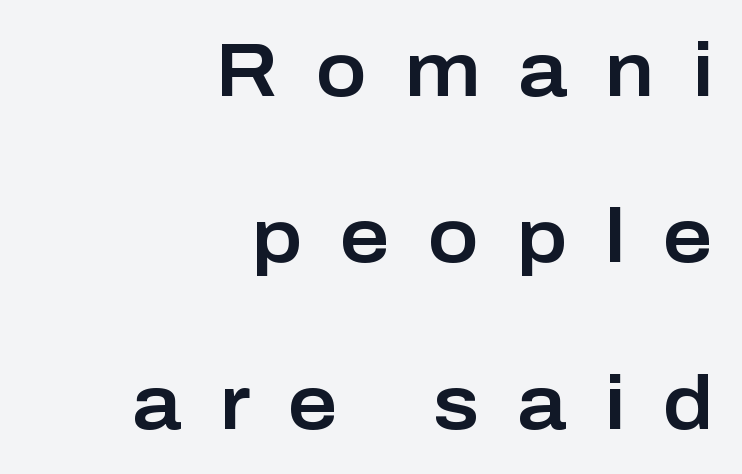
{"serif": "no", "italic": "no", "width": "normal", "stroke_contrast": "low", "x_height": "medium", "monospaced": "no", "underline": "no", "align": "right", "line_spacing": "loose", "line_spacing_ratio": 2.19, "letter_spacing": "wide", "letter_spacing_em": 0.5, "glyph_px": 76}
